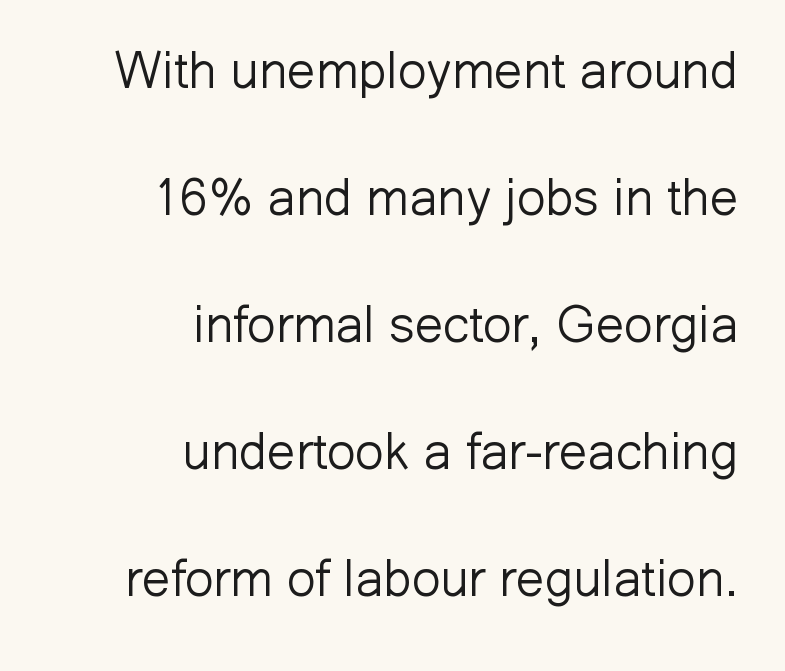
The image shows 51 px light sans-serif type, upright; set right-aligned, loose line spacing (2.49x), normal letter spacing, not underlined; low stroke contrast and a medium x-height.
